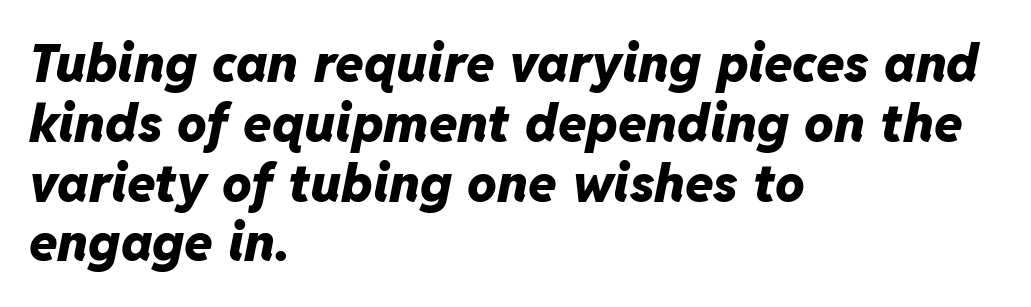
The image shows 52 px heavy type, italic (leaning right); set left-aligned, tight line spacing (1.15x), normal letter spacing, not underlined; low stroke contrast and a medium x-height.
